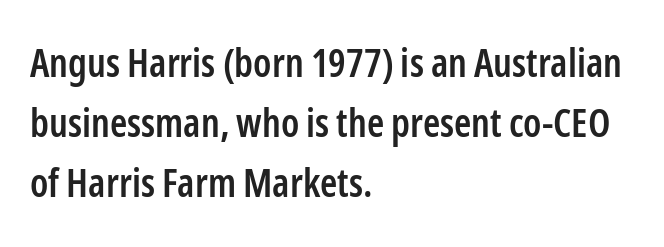
Q: Is the text bold? A: Semi-bold.
Q: Is the text italic (slanted)? A: No, it is upright.
Q: Is the typeface a serif or a sans-serif typeface? A: Sans-serif.
Q: Is the text underlined? A: No.
Q: How is the paragraph aligned? A: Left-aligned.
Q: Is the spacing between letters normal or unusually wide? A: Normal.
Q: Is the spacing between lines tight, normal or loose? A: Normal.
Q: Width (condensed, normal, or wide)? A: Condensed.
Q: Stroke contrast? A: Low.
Q: x-height? A: Medium.
Q: Monospaced? A: No.
